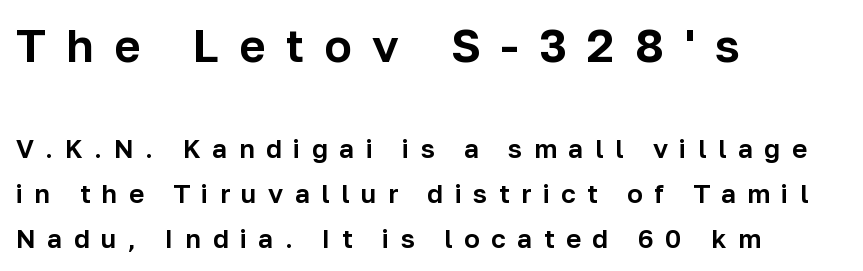
Q: Is the text italic (slanted)? A: No, it is upright.
Q: Is the typeface a serif or a sans-serif typeface? A: Sans-serif.
Q: Is the text underlined? A: No.
Q: How is the paragraph aligned? A: Left-aligned.
Q: Is the spacing between letters normal or unusually wide? A: Unusually wide.
Q: Which block of text is set in a larger size, the first (top) or the second (bottom)? A: The first (top) one.
Q: Width (condensed, normal, or wide)? A: Normal.
Q: Stroke contrast? A: Low.
Q: x-height? A: Medium.
Q: Monospaced? A: No.
